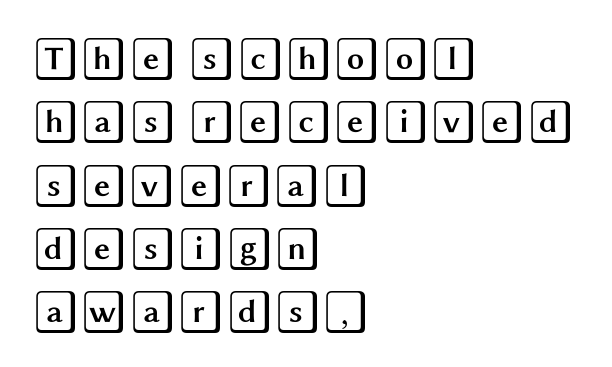
The image shows 44 px wide type, upright; set left-aligned, normal line spacing (1.44x), normal letter spacing, not underlined; a large x-height.
